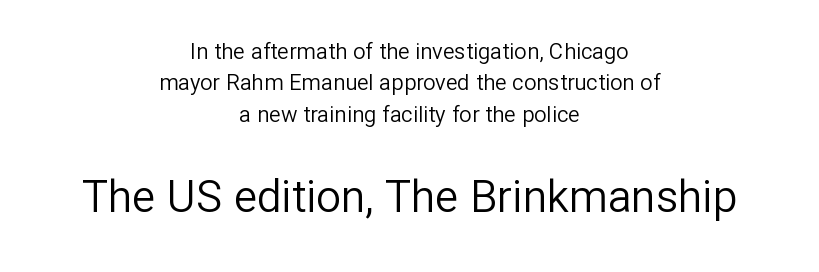
{"serif": "no", "italic": "no", "bold": "no", "weight": "regular", "width": "normal", "stroke_contrast": "low", "x_height": "medium", "monospaced": "no", "underline": "no", "align": "center", "line_spacing": "normal", "line_spacing_ratio": 1.43, "letter_spacing": "normal", "letter_spacing_em": 0.0, "larger_block": "second", "size_ratio": 2.0, "glyph_px": 44}
